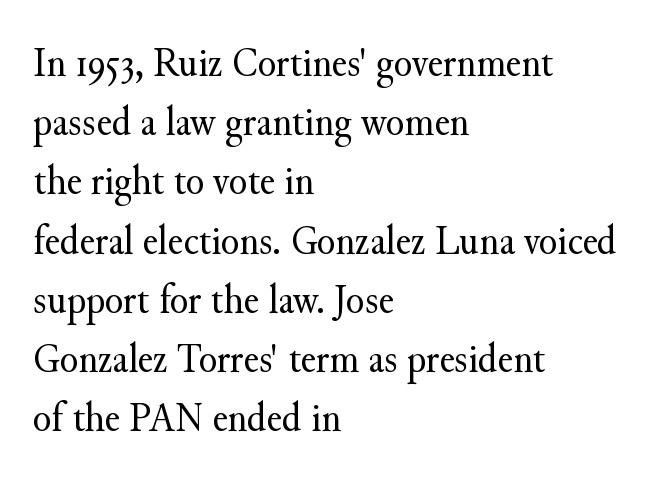
Q: Is the text bold? A: No.
Q: Is the text italic (slanted)? A: No, it is upright.
Q: Is the typeface a serif or a sans-serif typeface? A: Serif.
Q: Is the text underlined? A: No.
Q: How is the paragraph aligned? A: Left-aligned.
Q: Is the spacing between letters normal or unusually wide? A: Normal.
Q: Is the spacing between lines tight, normal or loose? A: Normal.
Q: Width (condensed, normal, or wide)? A: Normal.
Q: Stroke contrast? A: Medium.
Q: x-height? A: Small.
Q: Monospaced? A: No.
